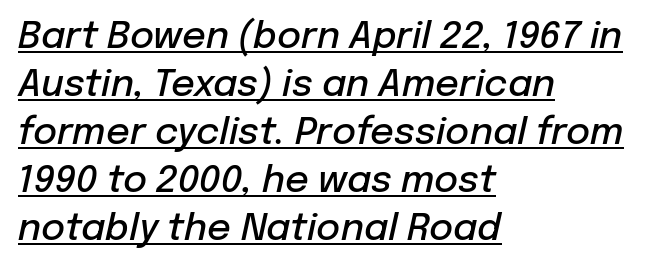
The image shows 37 px semibold type, italic (leaning right); set left-aligned, normal line spacing (1.3x), normal letter spacing, underlined; low stroke contrast and a medium x-height.
